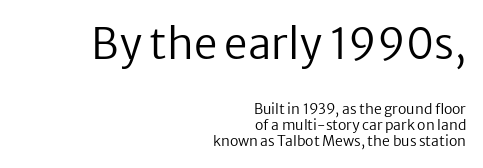
{"serif": "no", "italic": "no", "bold": "no", "weight": "regular", "width": "normal", "stroke_contrast": "low", "x_height": "medium", "monospaced": "no", "underline": "no", "align": "right", "line_spacing_ratio": 1.17, "letter_spacing": "normal", "letter_spacing_em": 0.0, "larger_block": "first", "size_ratio": 3.0, "glyph_px": 42}
